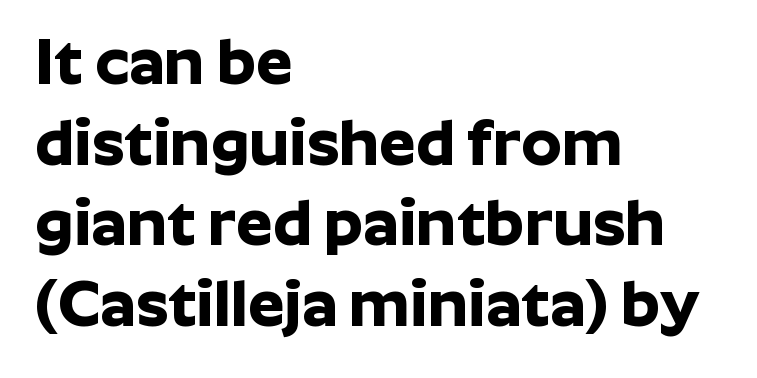
Q: Is the text bold? A: Yes.
Q: Is the text italic (slanted)? A: No, it is upright.
Q: Is the typeface a serif or a sans-serif typeface? A: Sans-serif.
Q: Is the text underlined? A: No.
Q: How is the paragraph aligned? A: Left-aligned.
Q: Is the spacing between letters normal or unusually wide? A: Normal.
Q: Width (condensed, normal, or wide)? A: Normal.
Q: Stroke contrast? A: Low.
Q: x-height? A: Medium.
Q: Monospaced? A: No.
